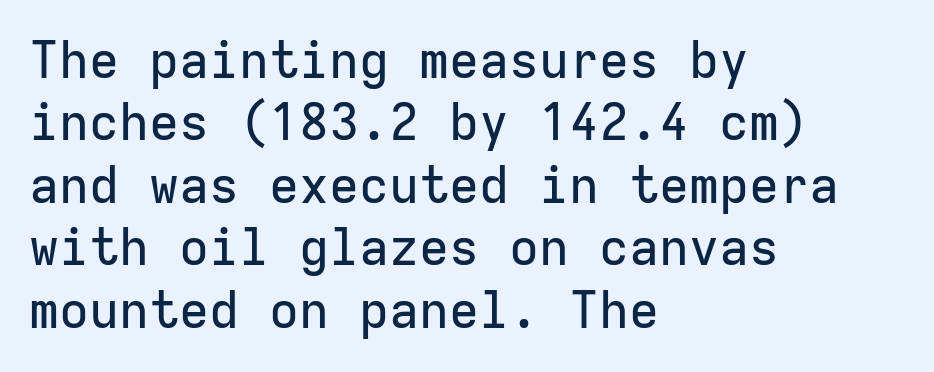
Do the characters align in a grid? Yes, the font is monospaced. The letters stand upright; this is a roman face. The typeface chosen for these lines omits serifs. Whoever set this chose a conventional vertical rhythm. Where is the straight margin? On the left. A bare baseline throughout the passage.
